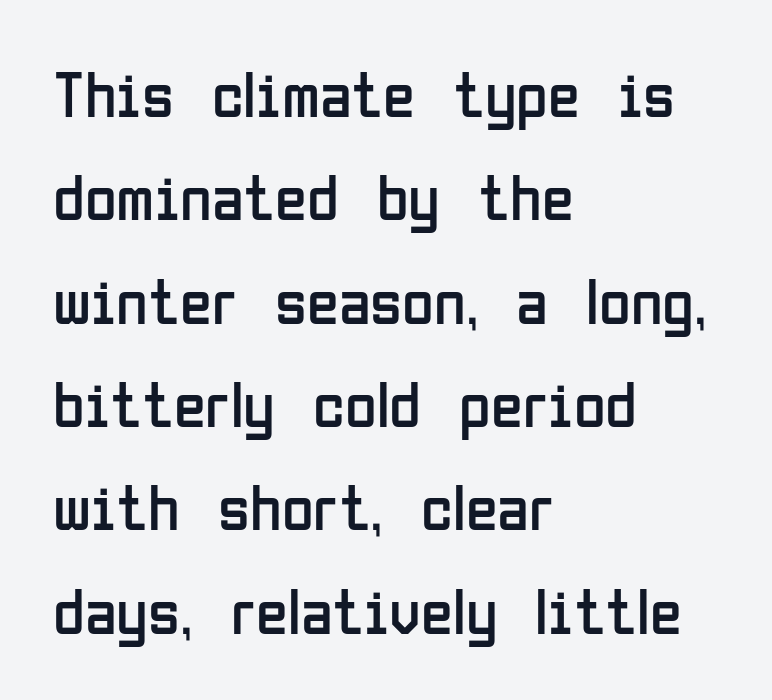
All the whitespace from short lines collects on the right. Characters follow at the spacing the type designer built in. The passage shown stacks its lines at a standard gap. Descenders hang freely into open space. Posture: straight, roman, zero tilt.
